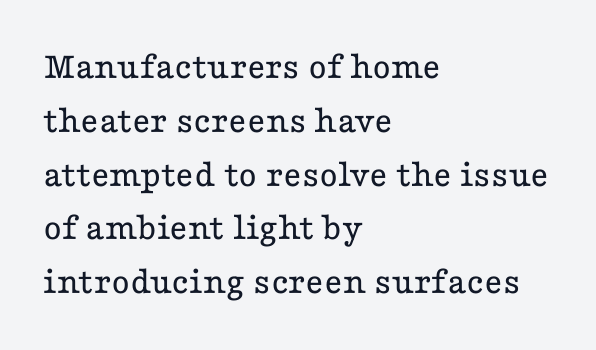
{"serif": "yes", "italic": "no", "bold": "no", "weight": "regular", "width": "wide", "stroke_contrast": "low", "x_height": "medium", "monospaced": "no", "underline": "no", "align": "left", "line_spacing": "normal", "line_spacing_ratio": 1.38, "letter_spacing": "normal", "letter_spacing_em": 0.0, "glyph_px": 39}
